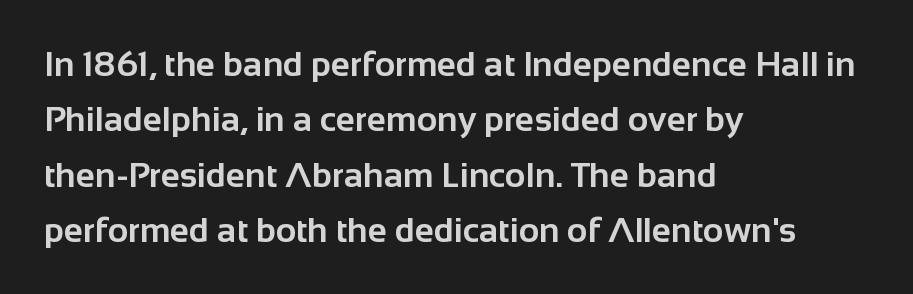
{"serif": "no", "italic": "no", "bold": "yes", "weight": "bold", "width": "normal", "stroke_contrast": "low", "x_height": "medium", "monospaced": "no", "underline": "no", "align": "left", "line_spacing": "normal", "line_spacing_ratio": 1.58, "letter_spacing": "normal", "letter_spacing_em": 0.0, "glyph_px": 35}
